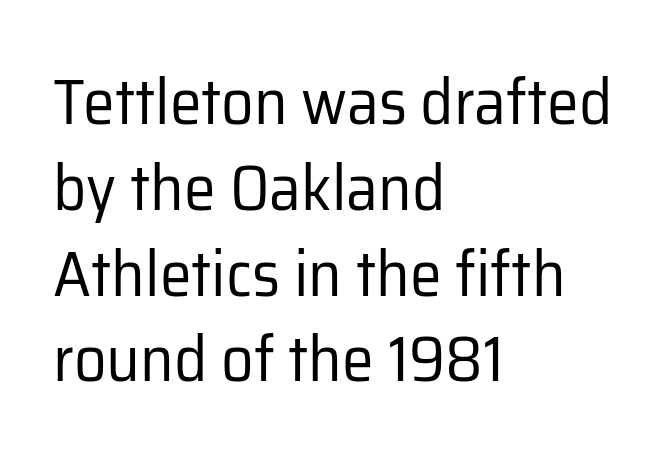
{"serif": "no", "italic": "no", "bold": "no", "weight": "regular", "width": "normal", "stroke_contrast": "low", "x_height": "medium", "monospaced": "no", "underline": "no", "align": "left", "line_spacing": "normal", "line_spacing_ratio": 1.34, "letter_spacing": "normal", "letter_spacing_em": 0.0, "glyph_px": 64}
